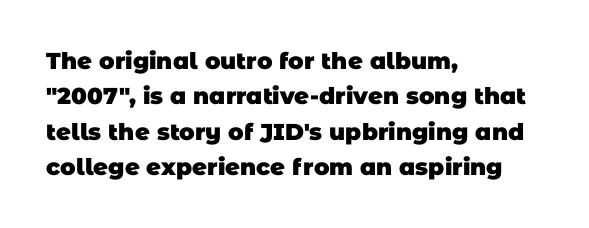
Q: Is the text bold? A: Yes.
Q: Is the text underlined? A: No.
Q: How is the paragraph aligned? A: Left-aligned.
Q: Is the spacing between letters normal or unusually wide? A: Normal.
Q: Is the spacing between lines tight, normal or loose? A: Normal.
